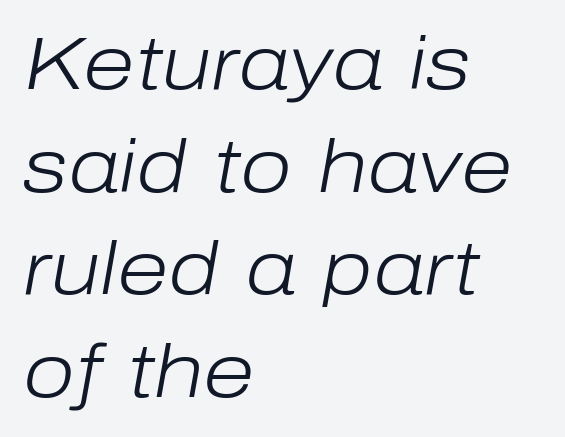
The typesetting does not lean heavy: it is not bold. If you measured baseline to baseline, you'd find a middling distance. Observe the ordinary spacing: letters are neighbours, not strangers. The letters are slanted; this is an italic face. A classic flush-left, rag-right setting is used for this passage. The rendering uses natural spacing where letterforms have individual widths.
